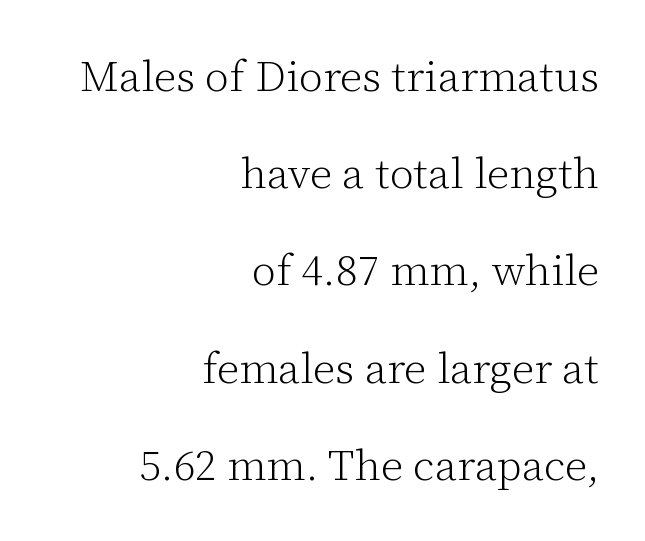
Every row of glyphs terminates at an identical x-position on the right. These lines are rendered in a variable-pitch font. The vertical gap from one line to the next is large. Posture: straight, roman, zero tilt. Check under the words: just untouched page. Compared with typical body copy, the letter spacing here is the same.
